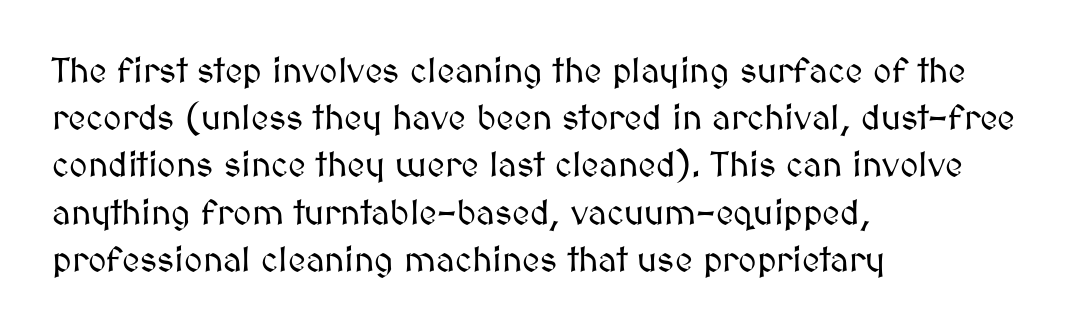
{"italic": "no", "width": "normal", "stroke_contrast": "medium", "x_height": "medium", "monospaced": "no", "underline": "no", "align": "left", "line_spacing": "normal", "line_spacing_ratio": 1.35, "letter_spacing": "normal", "letter_spacing_em": 0.0, "glyph_px": 35}
